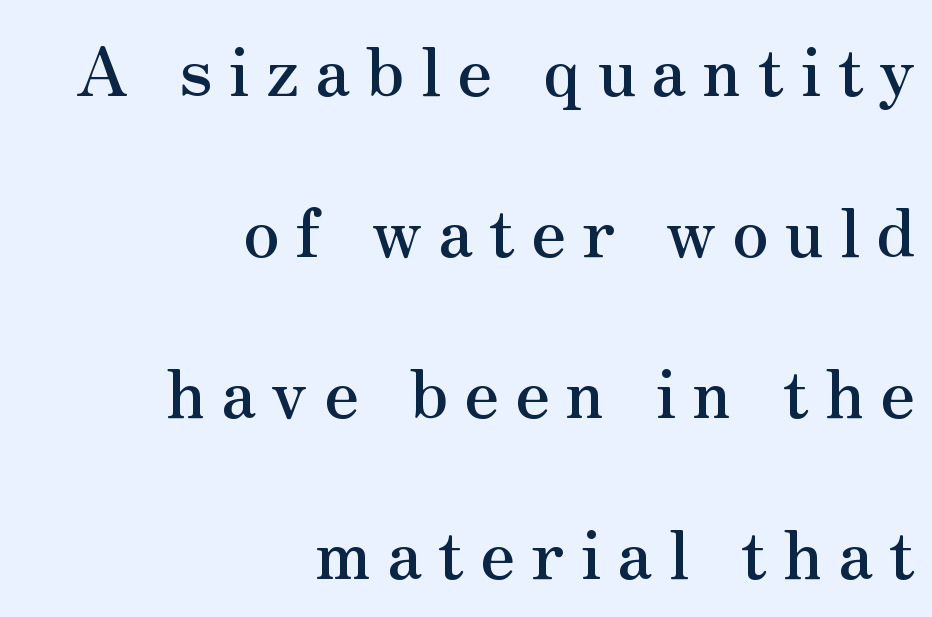
{"serif": "yes", "italic": "no", "width": "normal", "stroke_contrast": "medium", "x_height": "small", "monospaced": "no", "underline": "no", "align": "right", "line_spacing": "loose", "line_spacing_ratio": 2.37, "letter_spacing": "wide", "letter_spacing_em": 0.23, "glyph_px": 68}
